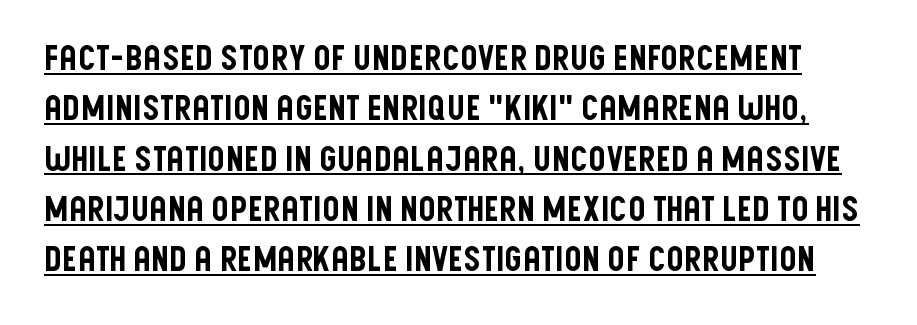
{"serif": "no", "italic": "no", "width": "condensed", "stroke_contrast": "low", "x_height": "large", "monospaced": "no", "underline": "yes", "line_spacing": "normal", "line_spacing_ratio": 1.48, "letter_spacing": "normal", "letter_spacing_em": 0.0, "glyph_px": 34}
